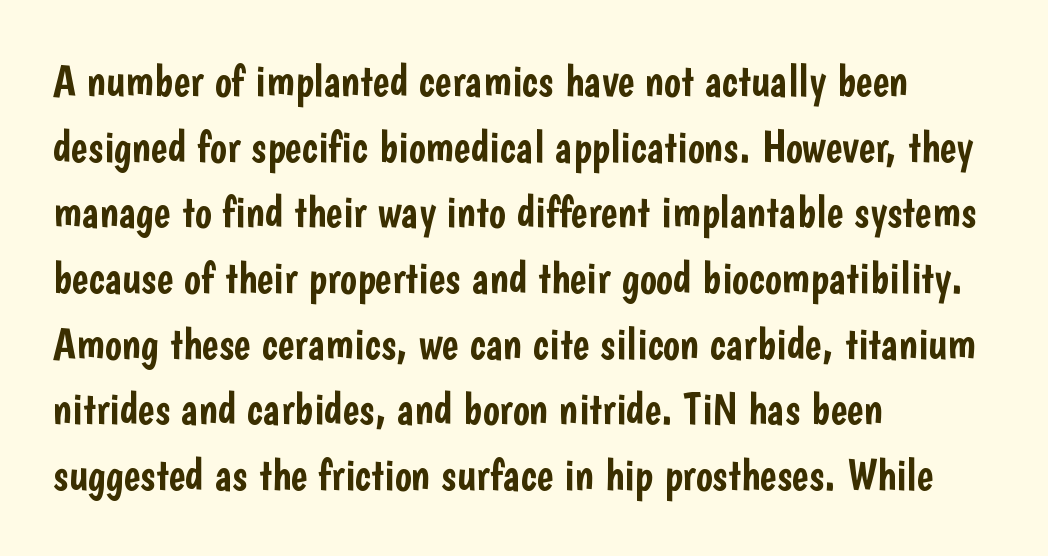
Q: Is the text italic (slanted)? A: No, it is upright.
Q: Is the typeface a serif or a sans-serif typeface? A: Sans-serif.
Q: Is the text underlined? A: No.
Q: How is the paragraph aligned? A: Left-aligned.
Q: Is the spacing between letters normal or unusually wide? A: Normal.
Q: Is the spacing between lines tight, normal or loose? A: Normal.
Q: Width (condensed, normal, or wide)? A: Condensed.
Q: Stroke contrast? A: Low.
Q: x-height? A: Medium.
Q: Monospaced? A: No.
